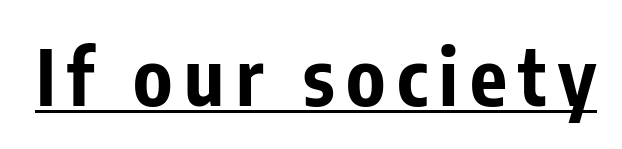
Is the type bold? Yes — the strokes are clearly thick and heavy. Designer's note — italics off, roman on. Are there feet on the stems? There aren't — it's a sans. You could not count columns in this text — the font is proportionally spaced.
